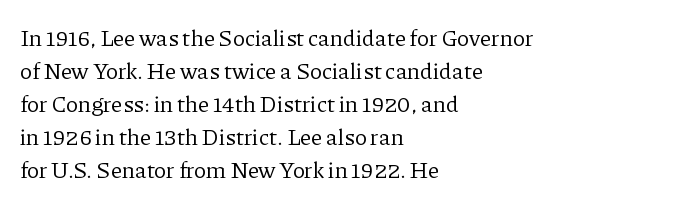
{"italic": "no", "bold": "no", "underline": "no", "align": "left", "line_spacing": "normal", "line_spacing_ratio": 1.43, "letter_spacing": "normal", "letter_spacing_em": 0.0, "glyph_px": 23}
